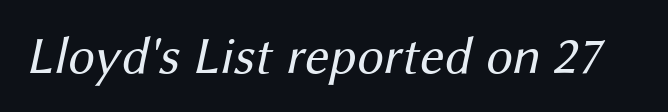
The image shows 53 px regular-weight sans-serif type; set normal letter spacing, not underlined; medium stroke contrast and a medium x-height.
